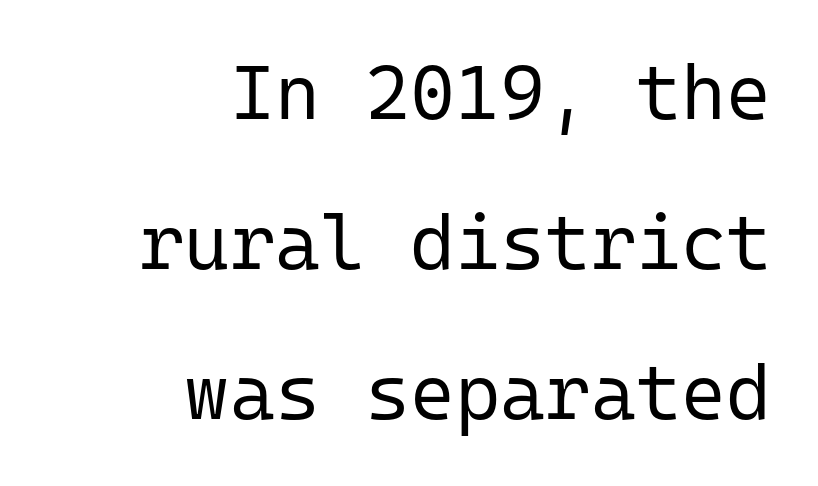
Q: Is the text bold? A: No.
Q: Is the text italic (slanted)? A: No, it is upright.
Q: Is the typeface a serif or a sans-serif typeface? A: Sans-serif.
Q: Is the text underlined? A: No.
Q: How is the paragraph aligned? A: Right-aligned.
Q: Is the spacing between letters normal or unusually wide? A: Normal.
Q: Is the spacing between lines tight, normal or loose? A: Loose.
Q: Width (condensed, normal, or wide)? A: Normal.
Q: Stroke contrast? A: Low.
Q: x-height? A: Medium.
Q: Monospaced? A: Yes.
